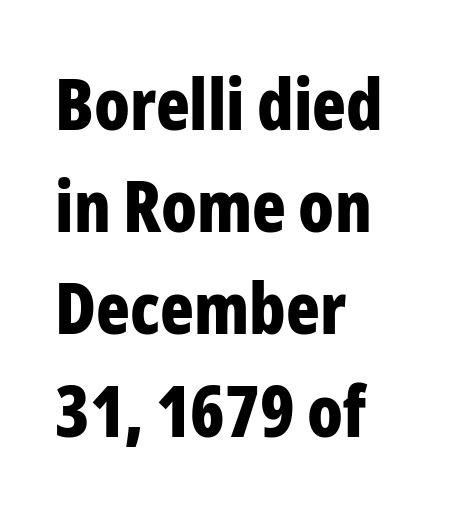
The image shows 70 px bold, condensed sans-serif type, upright; set left-aligned, normal line spacing (1.46x), normal letter spacing, not underlined; low stroke contrast and a medium x-height.
